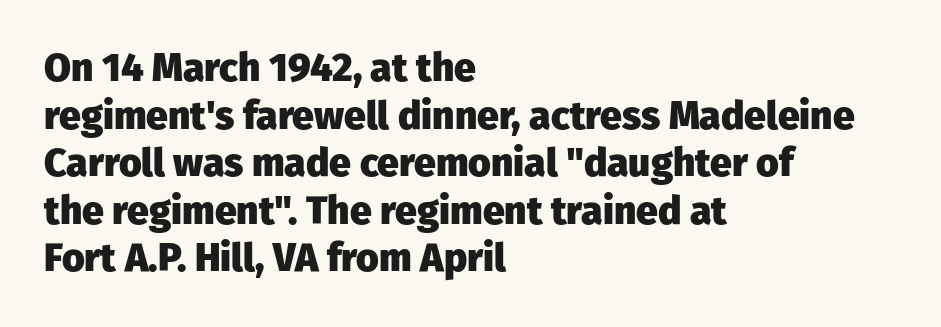
The image shows 39 px heavy sans-serif type, upright; set left-aligned, line spacing 1.22x, normal letter spacing, not underlined; low stroke contrast and a medium x-height.
